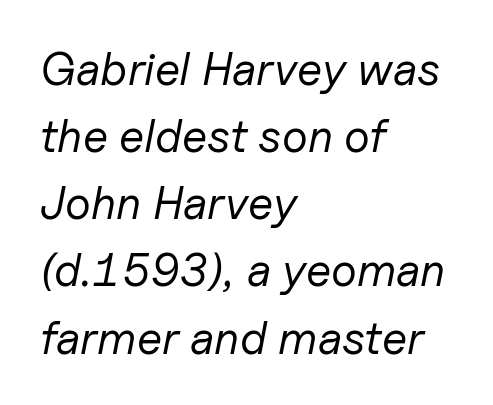
Whoever set this chose a conventional vertical rhythm. The ragged edge is on the right, which tells us the setting is flush left. Compared with a typical body face, this is equally light or lighter still. Nothing unusual about the tracking: characters are spaced as the font intends. The text carries the slant typical of an italic or oblique font.
